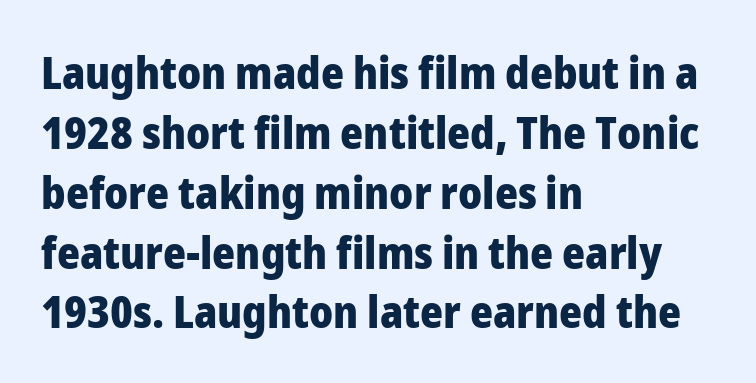
The image shows 44 px heavy sans-serif type, upright; set left-aligned, normal line spacing (1.36x), normal letter spacing, not underlined; low stroke contrast and a medium x-height.
